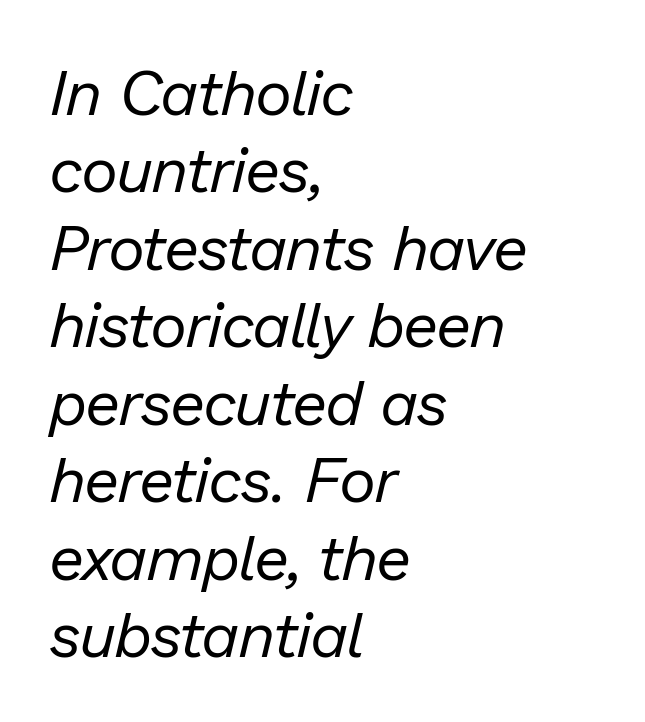
{"italic": "yes", "lean": "right", "slant_degrees": 13, "bold": "no", "weight": "regular", "width": "normal", "stroke_contrast": "low", "x_height": "medium", "monospaced": "no", "underline": "no", "align": "left", "line_spacing_ratio": 1.23, "letter_spacing": "normal", "letter_spacing_em": 0.0, "glyph_px": 63}
